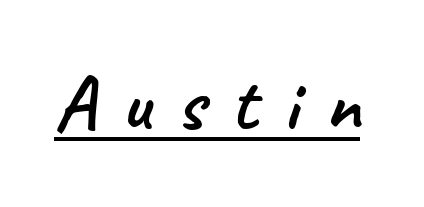
Q: Is the typeface a serif or a sans-serif typeface? A: Sans-serif.
Q: Is the text underlined? A: Yes.
Q: Is the spacing between letters normal or unusually wide? A: Unusually wide.
Q: Width (condensed, normal, or wide)? A: Normal.
Q: Stroke contrast? A: Low.
Q: x-height? A: Small.
Q: Monospaced? A: No.
